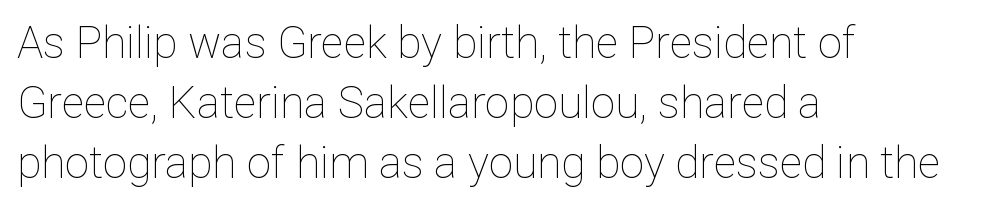
The image shows 44 px thin type, upright; set left-aligned, normal line spacing (1.36x), normal letter spacing, not underlined; low stroke contrast and a medium x-height.
